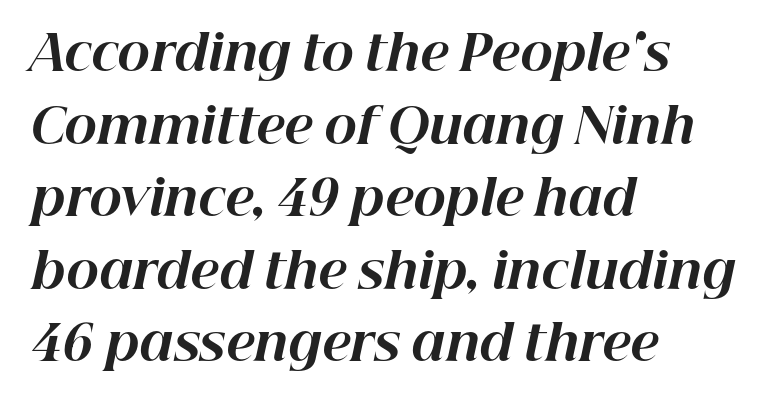
{"italic": "yes", "lean": "right", "slant_degrees": 12, "bold": "yes", "weight": "bold", "width": "normal", "stroke_contrast": "high", "x_height": "medium", "monospaced": "no", "underline": "no", "align": "left", "line_spacing": "normal", "line_spacing_ratio": 1.48, "letter_spacing": "normal", "letter_spacing_em": 0.0, "glyph_px": 49}
